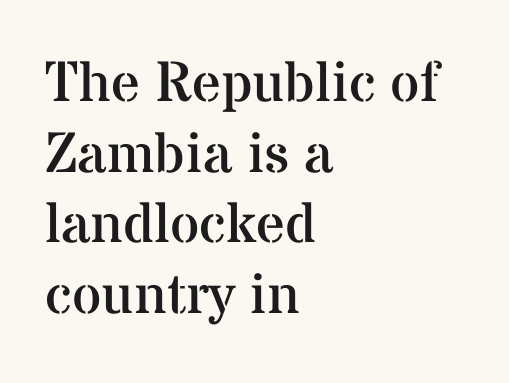
{"serif": "yes", "italic": "no", "bold": "no", "weight": "regular", "width": "normal", "stroke_contrast": "medium", "x_height": "medium", "monospaced": "no", "underline": "no", "align": "left", "line_spacing_ratio": 1.24, "letter_spacing": "normal", "letter_spacing_em": 0.0, "glyph_px": 57}
